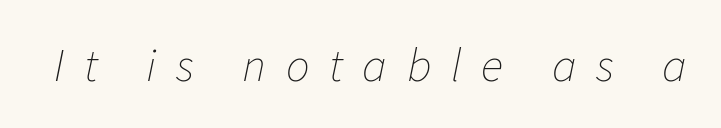
{"italic": "yes", "lean": "right", "slant_degrees": 11, "bold": "no", "weight": "thin", "width": "normal", "stroke_contrast": "low", "x_height": "medium", "monospaced": "no", "underline": "no", "letter_spacing": "wide", "letter_spacing_em": 0.42, "glyph_px": 47}
